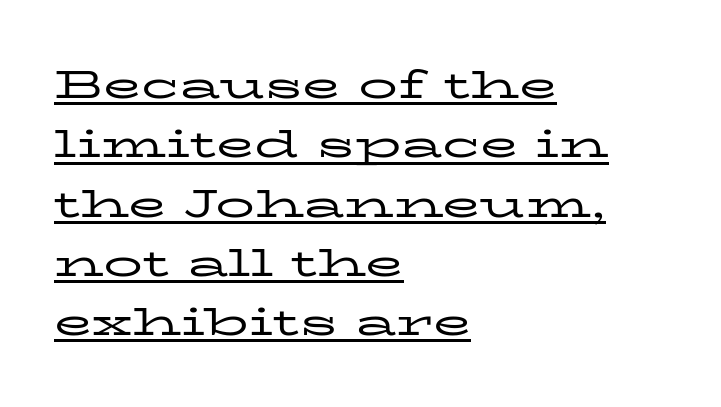
The image shows 39 px regular-weight, wide serif type, upright; set left-aligned, normal line spacing (1.52x), normal letter spacing, underlined; low stroke contrast and a medium x-height.
